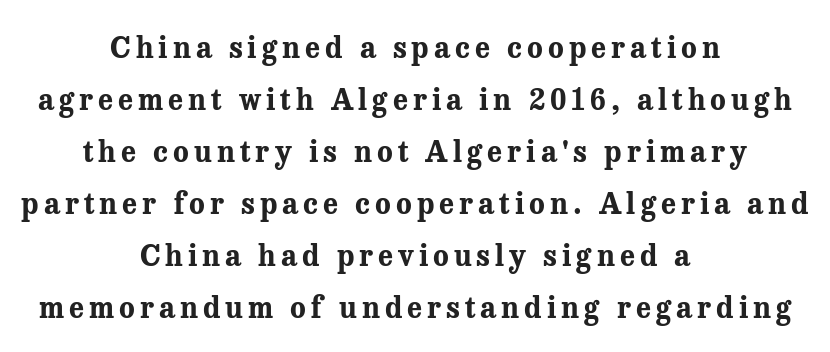
{"serif": "yes", "italic": "no", "bold": "yes", "weight": "bold", "width": "normal", "stroke_contrast": "medium", "x_height": "medium", "monospaced": "no", "underline": "no", "align": "center", "line_spacing_ratio": 1.79, "glyph_px": 29}
